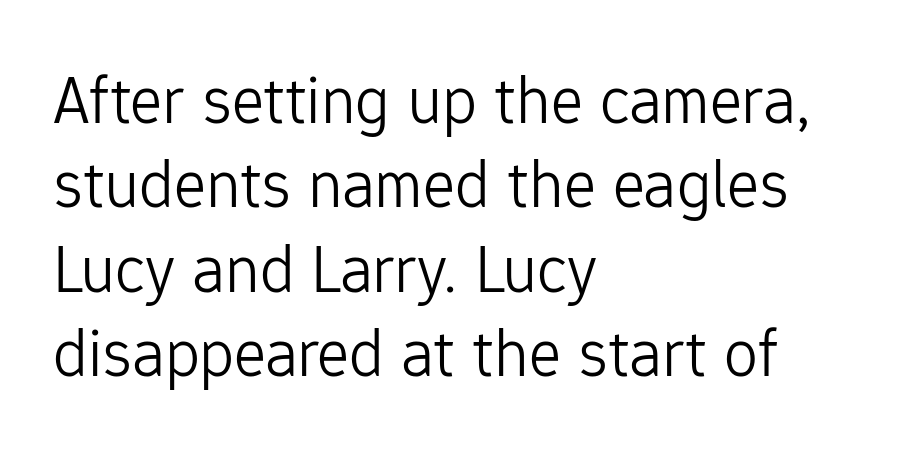
Q: Is the text bold? A: No.
Q: Is the text italic (slanted)? A: No, it is upright.
Q: Is the typeface a serif or a sans-serif typeface? A: Sans-serif.
Q: Is the text underlined? A: No.
Q: How is the paragraph aligned? A: Left-aligned.
Q: Is the spacing between letters normal or unusually wide? A: Normal.
Q: Width (condensed, normal, or wide)? A: Normal.
Q: Stroke contrast? A: Low.
Q: x-height? A: Medium.
Q: Monospaced? A: No.
